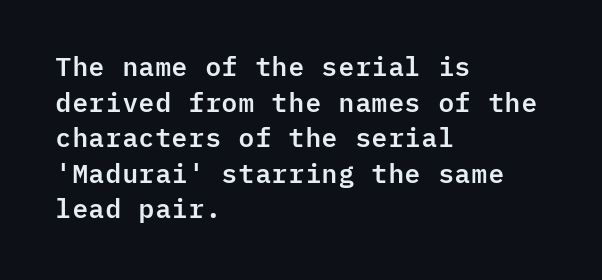
The image shows 26 px text type, upright; set left-aligned, normal line spacing (1.37x), normal letter spacing, not underlined.
